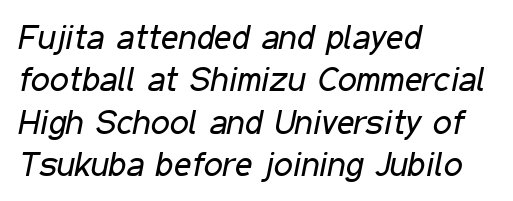
The image shows 34 px regular-weight, condensed type, italic (leaning right); set left-aligned, normal line spacing (1.25x), normal letter spacing, not underlined; low stroke contrast and a medium x-height.
